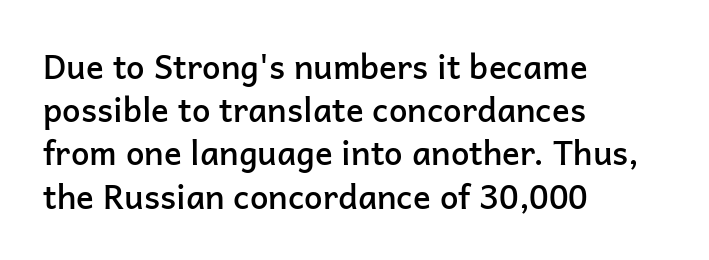
Q: Is the text bold? A: Semi-bold.
Q: Is the text italic (slanted)? A: No, it is upright.
Q: Is the typeface a serif or a sans-serif typeface? A: Sans-serif.
Q: Is the text underlined? A: No.
Q: How is the paragraph aligned? A: Left-aligned.
Q: Is the spacing between letters normal or unusually wide? A: Normal.
Q: Is the spacing between lines tight, normal or loose? A: Normal.
Q: Width (condensed, normal, or wide)? A: Normal.
Q: Stroke contrast? A: Low.
Q: x-height? A: Medium.
Q: Monospaced? A: No.
